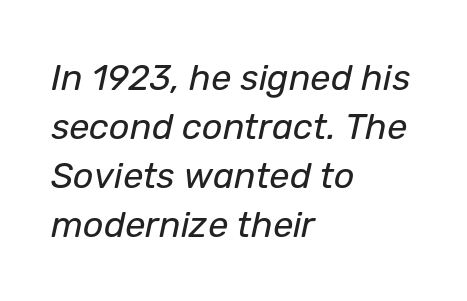
Q: Is the text bold? A: No.
Q: Is the text italic (slanted)? A: Yes, it leans right by about 12 degrees.
Q: Is the text underlined? A: No.
Q: How is the paragraph aligned? A: Left-aligned.
Q: Is the spacing between letters normal or unusually wide? A: Normal.
Q: Is the spacing between lines tight, normal or loose? A: Normal.
Q: Width (condensed, normal, or wide)? A: Normal.
Q: Stroke contrast? A: Low.
Q: x-height? A: Medium.
Q: Monospaced? A: No.
